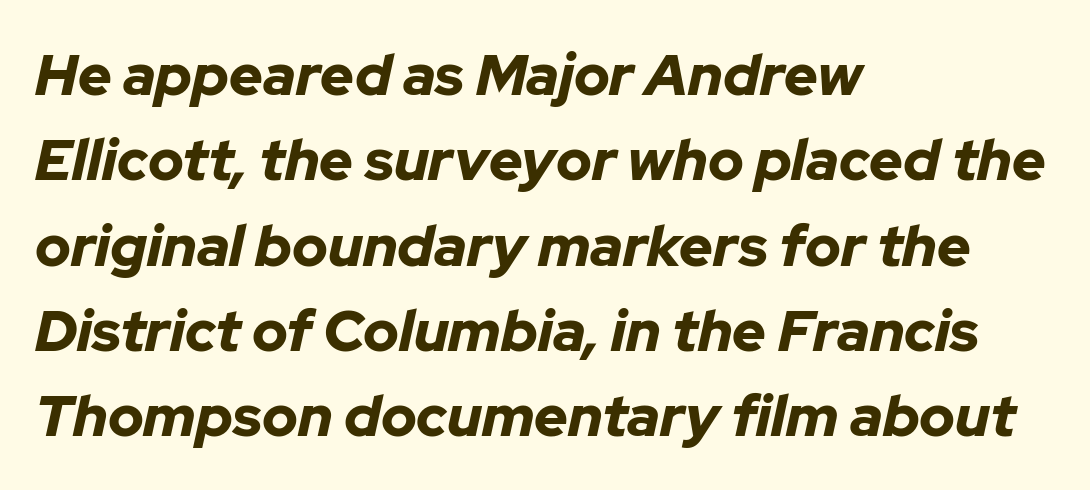
The image shows 58 px bold type, italic (leaning right); set left-aligned, normal line spacing (1.47x), normal letter spacing, not underlined; low stroke contrast and a medium x-height.
